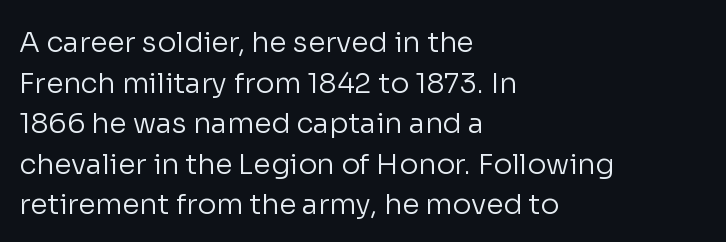
{"serif": "no", "italic": "no", "bold": "no", "weight": "regular", "width": "normal", "stroke_contrast": "low", "x_height": "medium", "monospaced": "no", "underline": "no", "align": "left", "line_spacing": "normal", "line_spacing_ratio": 1.45, "letter_spacing": "normal", "letter_spacing_em": 0.0, "glyph_px": 28}
